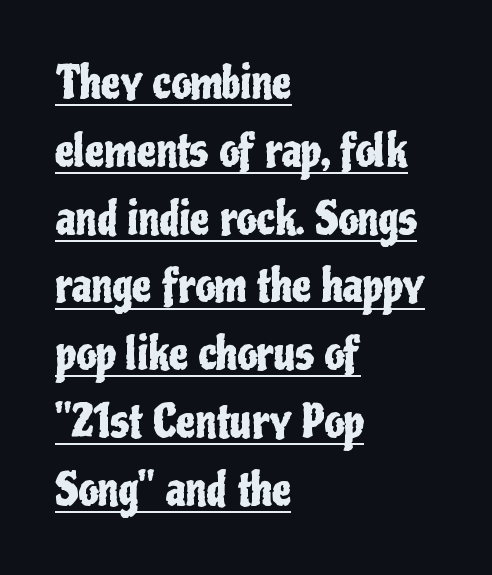
Designer's note — italics off, roman on. All the whitespace from short lines collects on the right. You could not count columns in this text — the font is proportionally spaced. Every word sits above its own underline.
